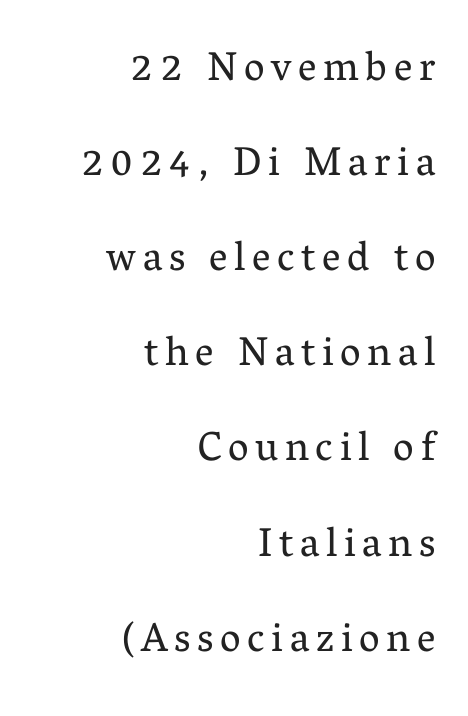
Q: Is the text bold? A: No.
Q: Is the text italic (slanted)? A: No, it is upright.
Q: Is the typeface a serif or a sans-serif typeface? A: Serif.
Q: Is the text underlined? A: No.
Q: How is the paragraph aligned? A: Right-aligned.
Q: Is the spacing between lines tight, normal or loose? A: Loose.
Q: Width (condensed, normal, or wide)? A: Normal.
Q: Stroke contrast? A: Medium.
Q: x-height? A: Medium.
Q: Monospaced? A: No.
